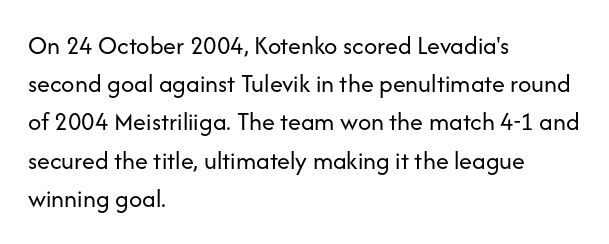
{"italic": "no", "bold": "no", "underline": "no", "align": "left", "line_spacing": "normal", "line_spacing_ratio": 1.47, "letter_spacing": "normal", "letter_spacing_em": 0.0, "glyph_px": 26}
